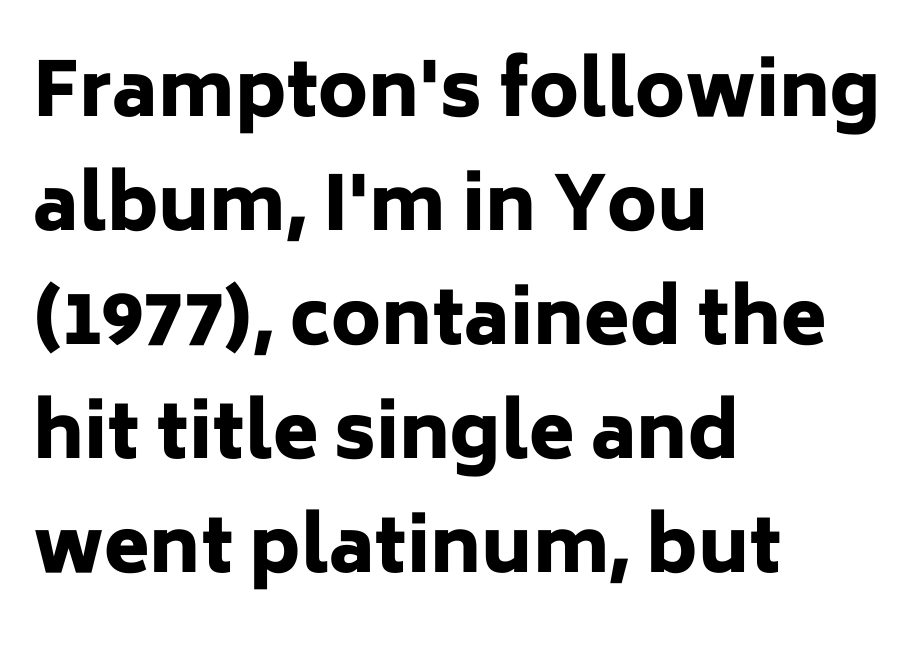
Notice how the passage keeps a crisp vertical edge on the left only. The strip under each line holds only bare page. These lines were composed using upright roman letters. The rendering keeps characters at their native spacing. The passage shown stacks its lines at a standard gap.
